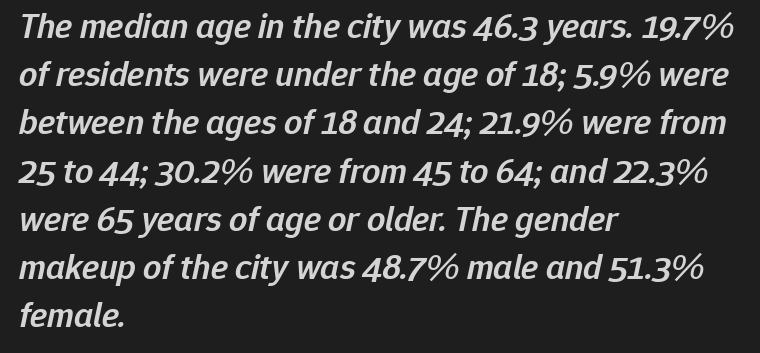
{"italic": "yes", "lean": "right", "slant_degrees": 12, "bold": "semi", "weight": "semibold", "width": "normal", "stroke_contrast": "low", "x_height": "medium", "monospaced": "no", "underline": "no", "align": "left", "line_spacing": "normal", "line_spacing_ratio": 1.34, "letter_spacing": "normal", "letter_spacing_em": 0.0, "glyph_px": 36}
